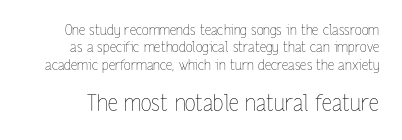
{"italic": "no", "bold": "no", "underline": "no", "line_spacing": "normal", "line_spacing_ratio": 1.25, "letter_spacing": "normal", "letter_spacing_em": 0.0, "larger_block": "second", "size_ratio": 1.57, "glyph_px": 22}
